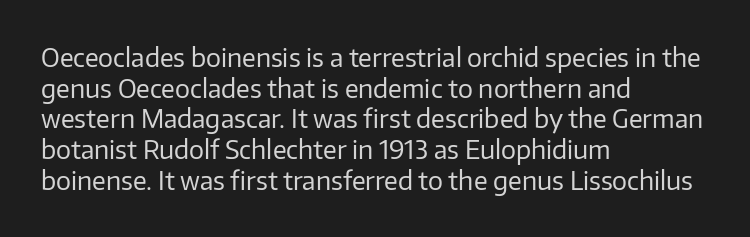
{"italic": "no", "bold": "no", "underline": "no", "align": "left", "line_spacing_ratio": 1.23, "letter_spacing": "normal", "letter_spacing_em": 0.0, "glyph_px": 25}
